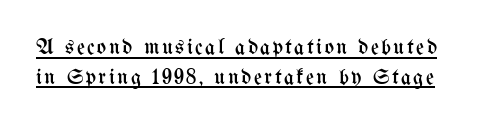
{"italic": "no", "bold": "no", "underline": "yes", "line_spacing": "normal", "line_spacing_ratio": 1.35, "glyph_px": 22}
